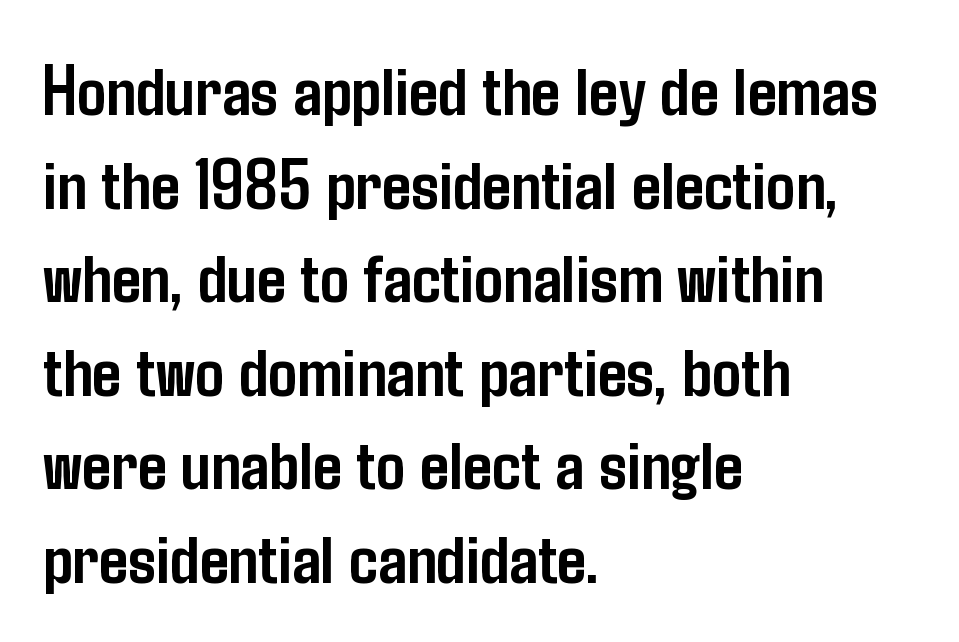
{"serif": "no", "italic": "no", "bold": "yes", "weight": "semibold", "width": "condensed", "stroke_contrast": "low", "x_height": "medium", "monospaced": "no", "underline": "no", "align": "left", "line_spacing": "normal", "line_spacing_ratio": 1.3, "letter_spacing": "normal", "letter_spacing_em": 0.0, "glyph_px": 72}
